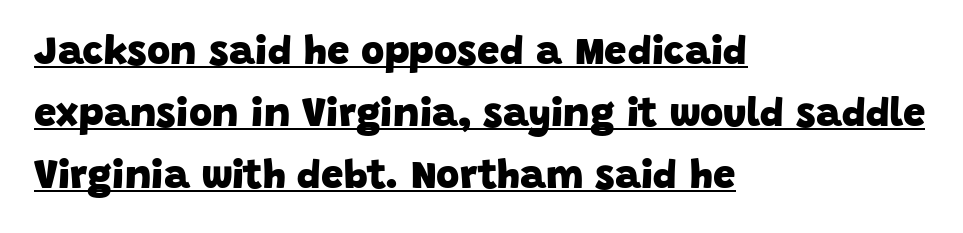
{"serif": "no", "bold": "yes", "weight": "heavy", "width": "normal", "stroke_contrast": "low", "x_height": "large", "monospaced": "no", "underline": "yes", "align": "left", "line_spacing": "normal", "line_spacing_ratio": 1.55, "letter_spacing": "normal", "letter_spacing_em": 0.0, "glyph_px": 40}
